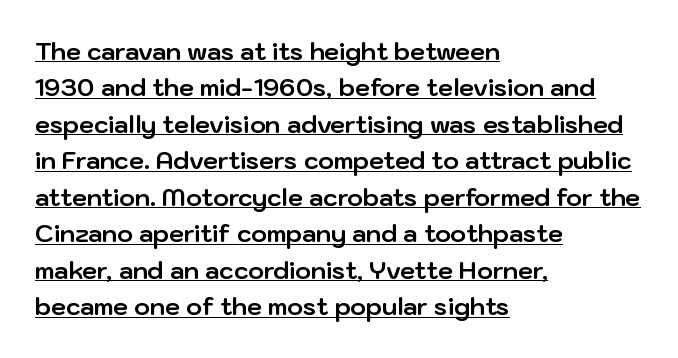
Q: Is the text bold? A: Yes.
Q: Is the text italic (slanted)? A: No, it is upright.
Q: Is the text underlined? A: Yes.
Q: How is the paragraph aligned? A: Left-aligned.
Q: Is the spacing between letters normal or unusually wide? A: Normal.
Q: Is the spacing between lines tight, normal or loose? A: Normal.
